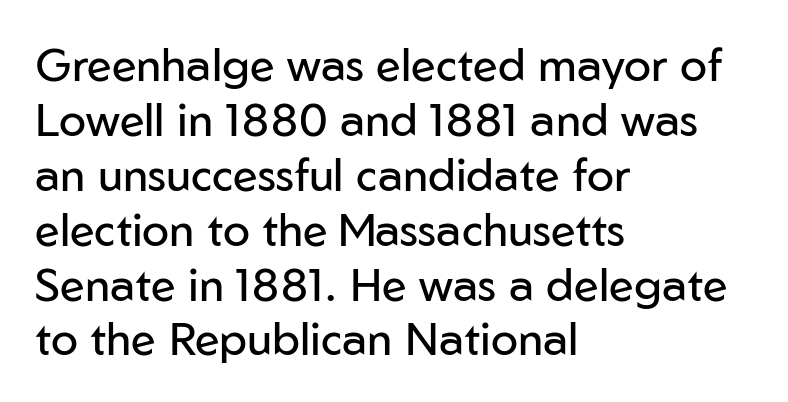
Style check: upright. These lines are rendered in a variable-pitch font. Does extra space separate the letters? No, they use regular spacing. All the whitespace from short lines collects on the right.
